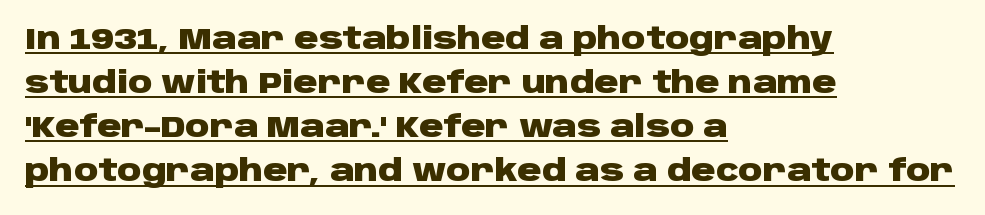
The image shows 30 px heavy, wide sans-serif type, upright; set left-aligned, normal line spacing (1.47x), normal letter spacing, underlined; low stroke contrast and a large x-height.
